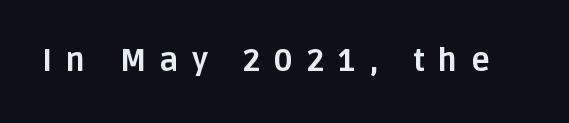
{"serif": "no", "italic": "no", "bold": "yes", "weight": "bold", "width": "normal", "stroke_contrast": "low", "x_height": "large", "monospaced": "no", "underline": "no", "letter_spacing": "wide", "letter_spacing_em": 0.44, "glyph_px": 31}
